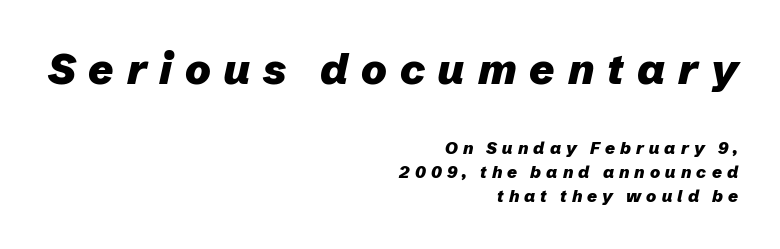
Q: Is the text bold? A: Yes.
Q: Is the text italic (slanted)? A: Yes, it leans right by about 12 degrees.
Q: Is the text underlined? A: No.
Q: How is the paragraph aligned? A: Right-aligned.
Q: Is the spacing between letters normal or unusually wide? A: Unusually wide.
Q: Is the spacing between lines tight, normal or loose? A: Normal.
Q: Which block of text is set in a larger size, the first (top) or the second (bottom)? A: The first (top) one.
Q: Width (condensed, normal, or wide)? A: Normal.
Q: Stroke contrast? A: Low.
Q: x-height? A: Medium.
Q: Monospaced? A: No.
